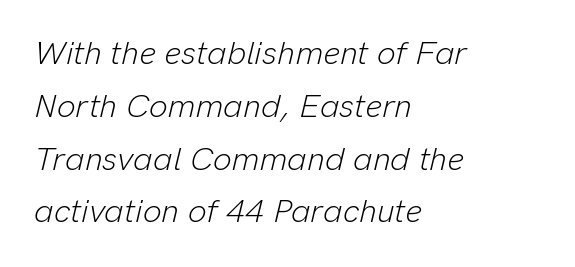
A typesetter would call this zero additional tracking. Here the designer chose a conventional face with non-uniform glyph widths. These lines stack with their left ends in a neat column. Emphasis-style slanted type is in use.
